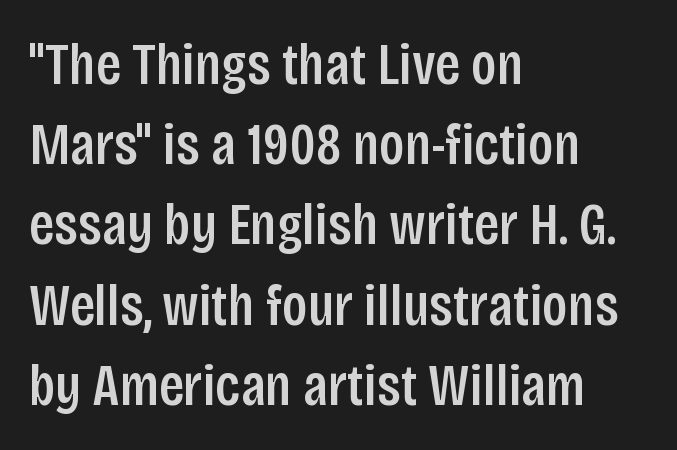
What's the leading like? Ordinary, nothing unusual. The characters look somewhat weighty, a semibold short of true bold. No extra tracking has been applied to these lines. Is the block centered? No — it sits flush against the left margin. Designer's note — italics off, roman on. Nothing sits at the stroke ends, so this counts as sans-serif.
